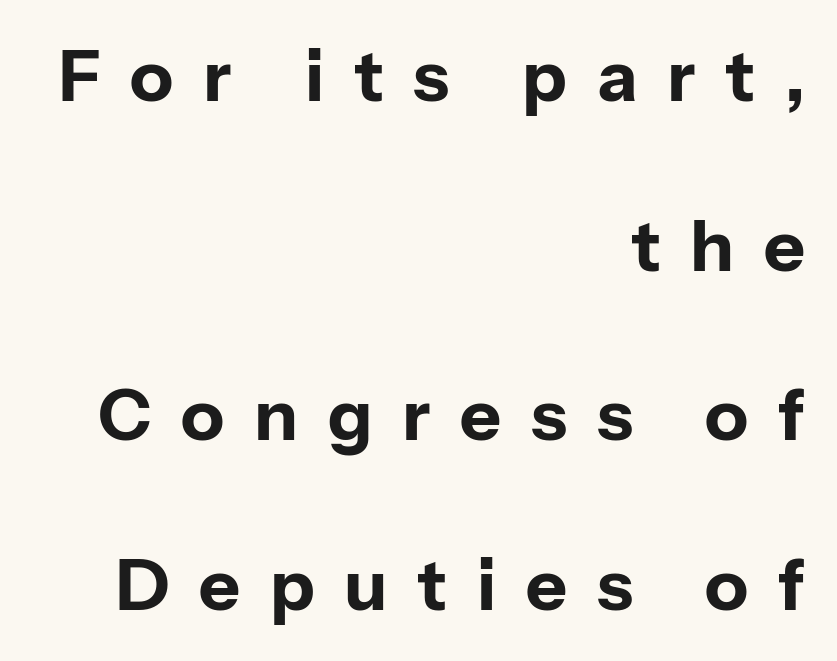
Does the weight exceed regular? Yes, all the way to bold. A clean baseline with only descenders dipping below it. A flush-right, rag-left setting is used for this passage. Looks like regular typesetting: each glyph gets only the width it needs. Is there much room between lines? Yes — plenty of vertical air separates them. Examine the stroke ends and you'll find no serifs.
